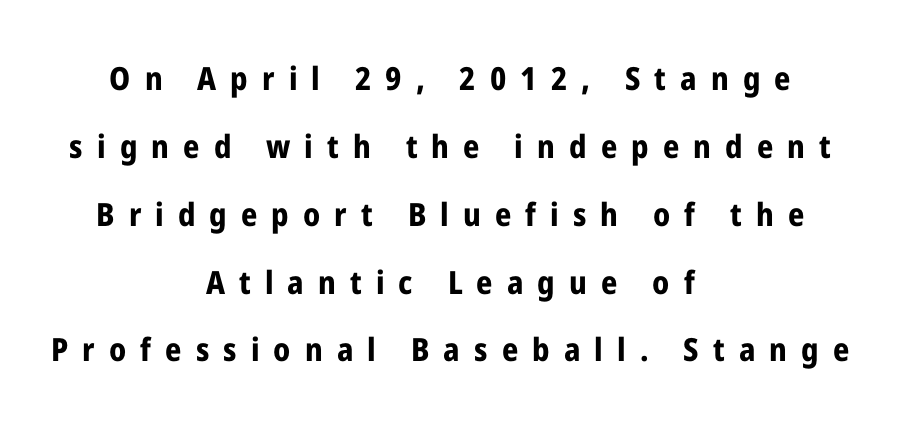
Q: Is the text bold? A: Yes.
Q: Is the text italic (slanted)? A: No, it is upright.
Q: Is the typeface a serif or a sans-serif typeface? A: Sans-serif.
Q: Is the text underlined? A: No.
Q: How is the paragraph aligned? A: Centered.
Q: Is the spacing between letters normal or unusually wide? A: Unusually wide.
Q: Is the spacing between lines tight, normal or loose? A: Loose.
Q: Width (condensed, normal, or wide)? A: Condensed.
Q: Stroke contrast? A: Low.
Q: x-height? A: Medium.
Q: Monospaced? A: No.
